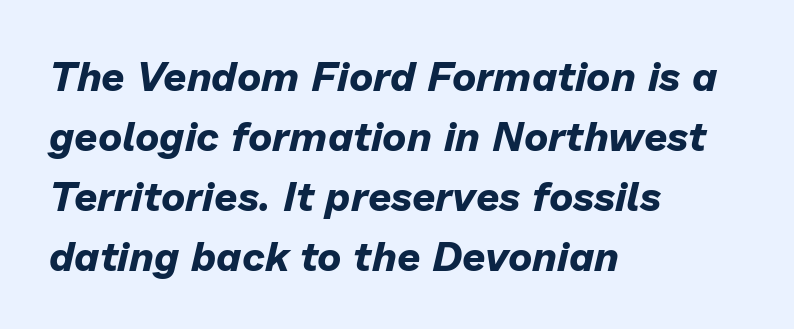
Q: Is the text bold? A: Yes.
Q: Is the text italic (slanted)? A: Yes, it leans right by about 13 degrees.
Q: Is the text underlined? A: No.
Q: How is the paragraph aligned? A: Left-aligned.
Q: Is the spacing between letters normal or unusually wide? A: Normal.
Q: Is the spacing between lines tight, normal or loose? A: Normal.
Q: Width (condensed, normal, or wide)? A: Normal.
Q: Stroke contrast? A: Low.
Q: x-height? A: Medium.
Q: Monospaced? A: No.
